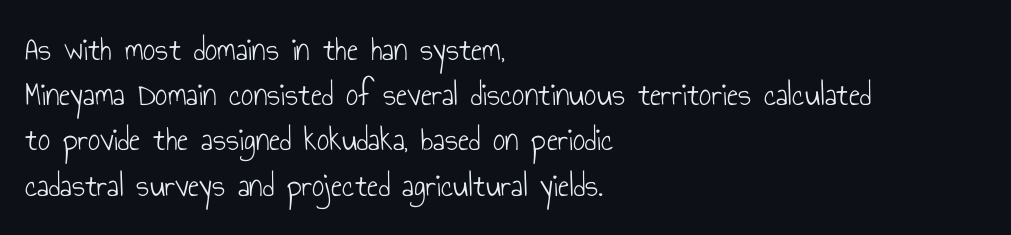
{"serif": "no", "italic": "no", "bold": "no", "weight": "light", "width": "condensed", "stroke_contrast": "low", "x_height": "small", "monospaced": "no", "underline": "no", "align": "left", "line_spacing": "normal", "line_spacing_ratio": 1.33, "letter_spacing": "normal", "letter_spacing_em": 0.0, "glyph_px": 34}
